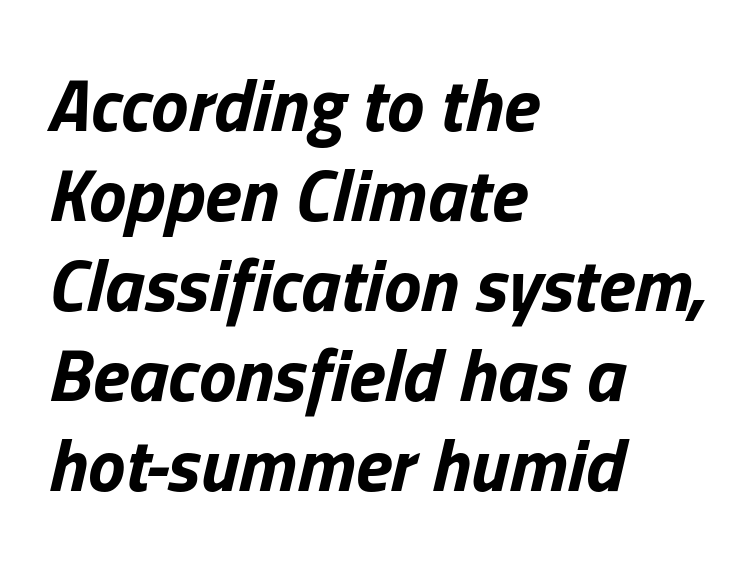
The gaps between neighbouring characters are ordinary and unremarkable. The rag falls on the right side of this text block. The face used here is proportionally spaced, like ordinary book or web type. As a designer I'd log this as weight 700, bold. In terms of posture, this sample is oblique.
